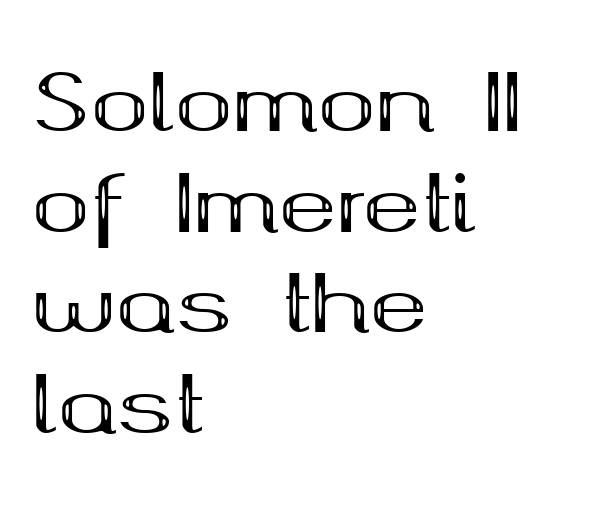
{"serif": "yes", "italic": "no", "bold": "yes", "weight": "bold", "width": "wide", "stroke_contrast": "medium", "x_height": "medium", "monospaced": "no", "underline": "no", "align": "left", "line_spacing": "normal", "line_spacing_ratio": 1.29, "letter_spacing": "normal", "letter_spacing_em": 0.0, "glyph_px": 78}
